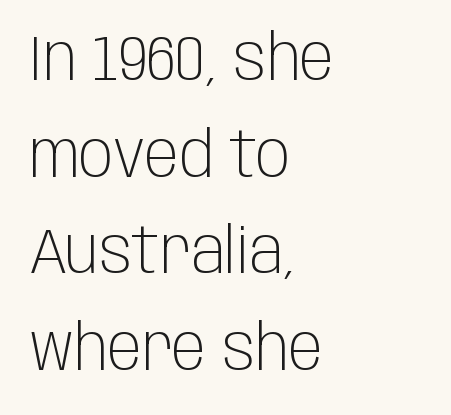
The string is rendered with underlining switched off. Varying glyph widths throughout — classic text-font behaviour. The line-height multiplier appears to be the usual default. Is the letter spacing exaggerated? No — it looks like the ordinary default. Posture: vertical.
